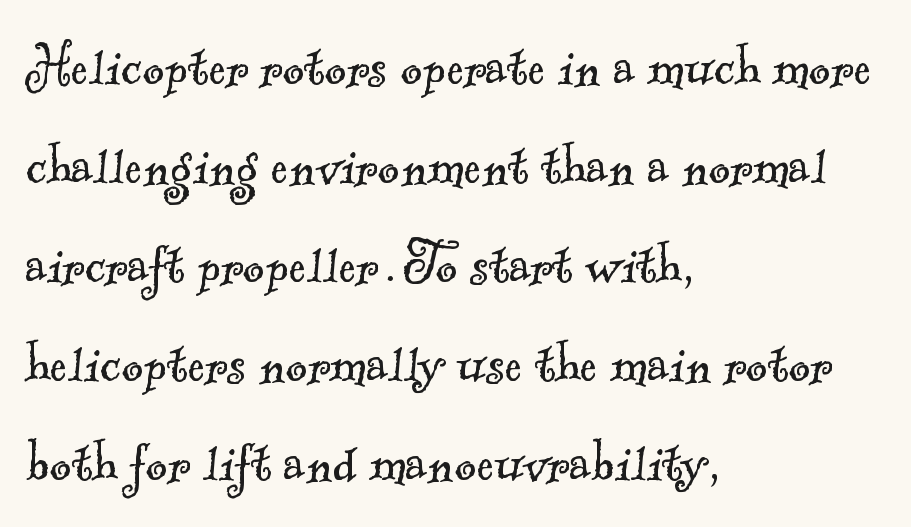
The image shows 66 px light serif type; set left-aligned, normal line spacing (1.5x), normal letter spacing, not underlined; a small x-height.
